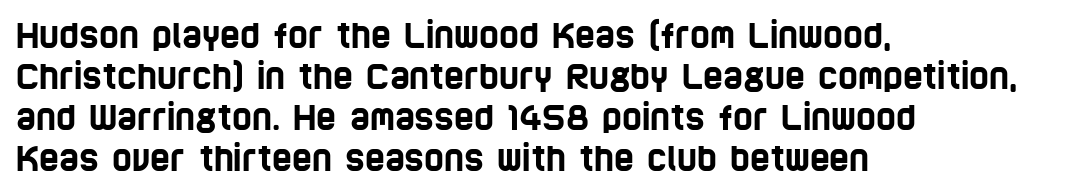
The image shows 34 px condensed sans-serif type; set left-aligned, line spacing 1.21x, normal letter spacing, not underlined; low stroke contrast and a large x-height.
